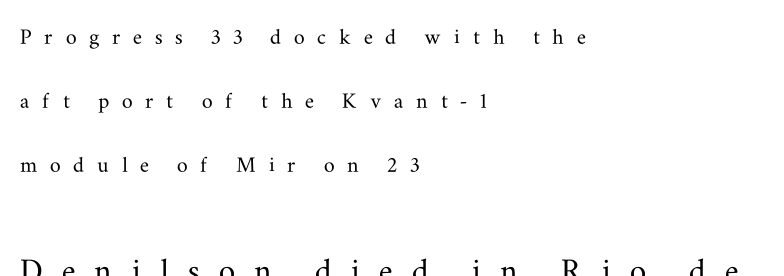
Q: Is the text italic (slanted)? A: No, it is upright.
Q: Is the typeface a serif or a sans-serif typeface? A: Serif.
Q: Is the text underlined? A: No.
Q: How is the paragraph aligned? A: Left-aligned.
Q: Is the spacing between letters normal or unusually wide? A: Unusually wide.
Q: Is the spacing between lines tight, normal or loose? A: Loose.
Q: Which block of text is set in a larger size, the first (top) or the second (bottom)? A: The second (bottom) one.
Q: Width (condensed, normal, or wide)? A: Wide.
Q: Stroke contrast? A: Medium.
Q: x-height? A: Small.
Q: Monospaced? A: No.
